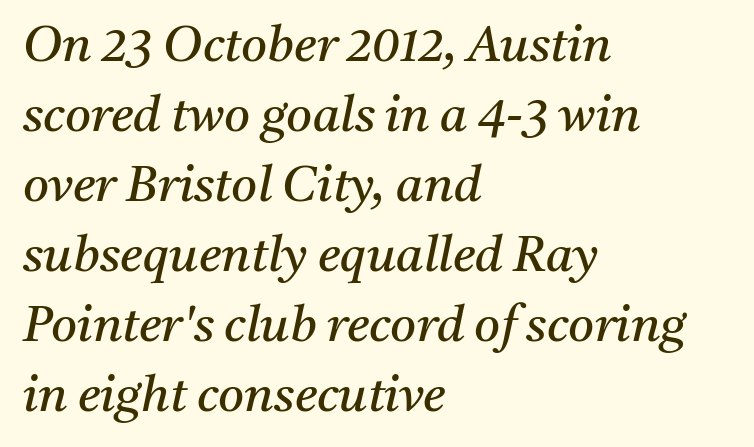
{"serif": "yes", "italic": "yes", "lean": "right", "slant_degrees": 11, "bold": "no", "weight": "regular", "width": "normal", "stroke_contrast": "medium", "x_height": "medium", "monospaced": "no", "underline": "no", "align": "left", "line_spacing": "normal", "line_spacing_ratio": 1.4, "letter_spacing": "normal", "letter_spacing_em": 0.0, "glyph_px": 50}
